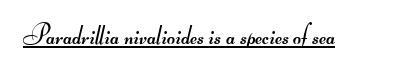
{"serif": "no", "bold": "no", "weight": "regular", "width": "wide", "stroke_contrast": "medium", "monospaced": "no", "underline": "yes", "letter_spacing": "normal", "letter_spacing_em": 0.0, "glyph_px": 28}
